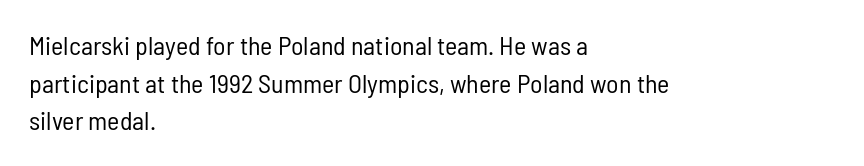
The image shows 26 px text type, upright; set left-aligned, normal line spacing (1.45x), normal letter spacing, not underlined.
